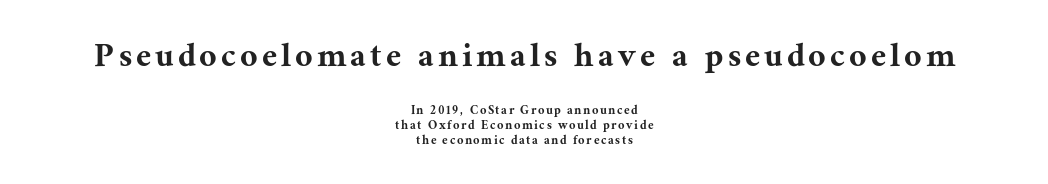
{"serif": "yes", "italic": "no", "width": "normal", "stroke_contrast": "medium", "x_height": "medium", "monospaced": "no", "underline": "no", "align": "center", "line_spacing": "tight", "line_spacing_ratio": 1.09, "larger_block": "first", "size_ratio": 2.71, "glyph_px": 38}
